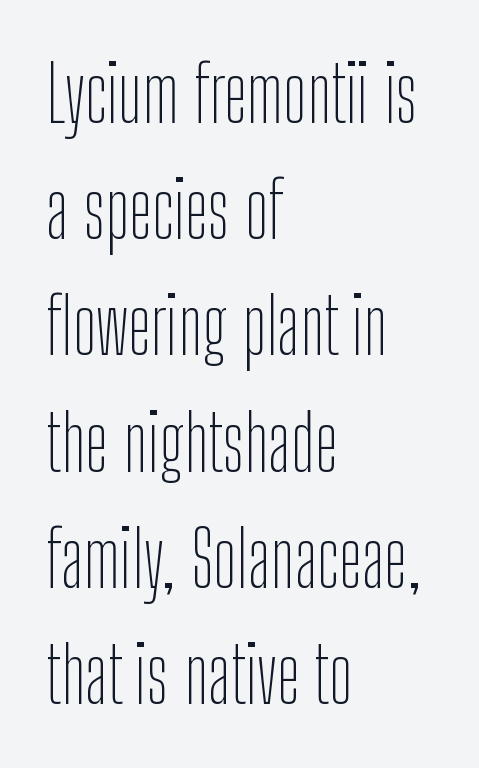
Each line starts at the same left margin while the right side varies. Leading: standard. Compared with typical body copy, the letter spacing here is the same. The rendering uses natural spacing where letterforms have individual widths.
